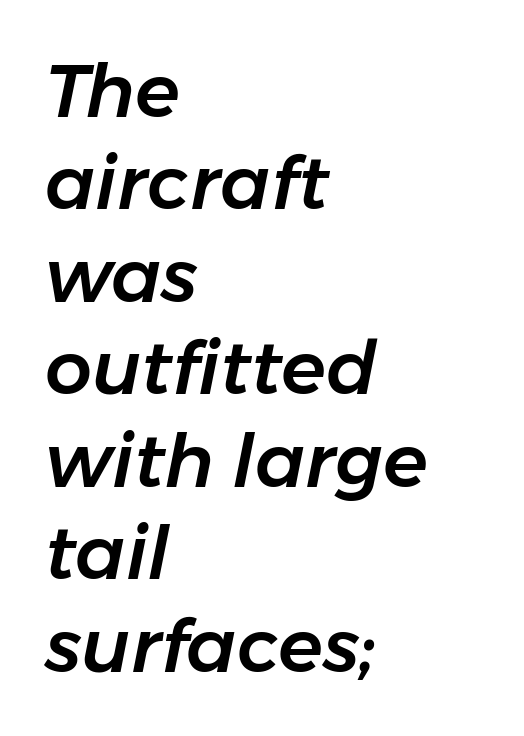
Style check: oblique. Decoration check: the copy has no underline. Note the varied advance widths — an 'i' is clearly narrower than an 'm'. Does the leading feel generous? No, just average.
